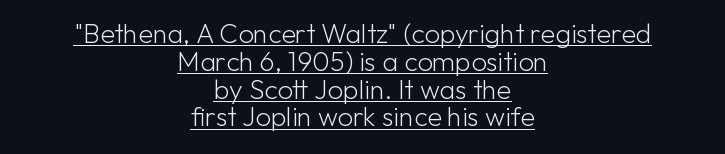
The image shows 27 px text type, upright; set centered, tight line spacing (1.03x), normal letter spacing, underlined.
